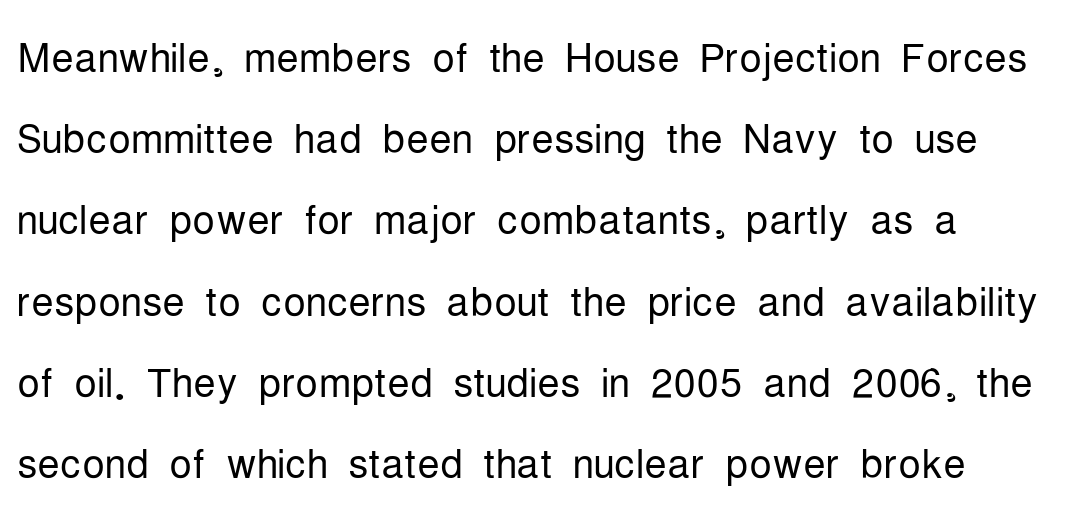
Honestly, there is no underline to notice here at all. To sum up the face: it is a sans, with no serifs. Notice how the stems are strictly vertical — no italics here. The leading is moderate, giving the passage an even texture. Look at the tracking — it's just the regular setting, nothing added.
